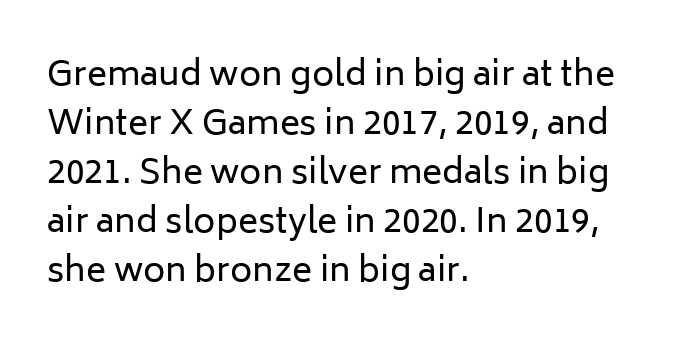
{"serif": "no", "italic": "no", "bold": "no", "weight": "regular", "width": "normal", "stroke_contrast": "low", "x_height": "medium", "monospaced": "no", "underline": "no", "align": "left", "line_spacing": "normal", "line_spacing_ratio": 1.44, "letter_spacing": "normal", "letter_spacing_em": 0.0, "glyph_px": 34}
